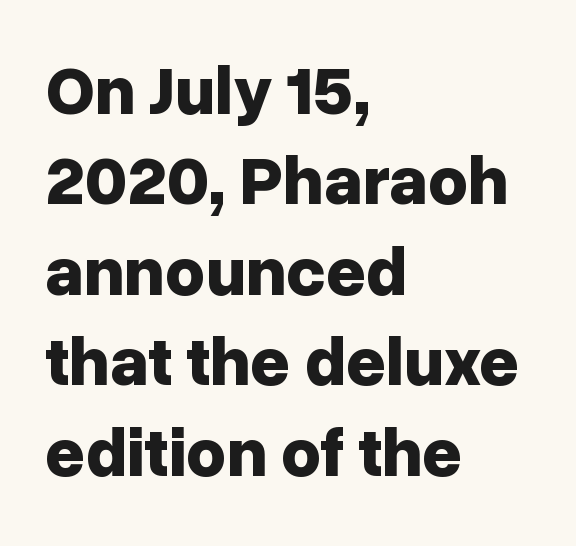
{"serif": "no", "italic": "no", "bold": "yes", "weight": "bold", "width": "normal", "stroke_contrast": "low", "x_height": "medium", "monospaced": "no", "underline": "no", "align": "left", "line_spacing": "normal", "line_spacing_ratio": 1.31, "letter_spacing": "normal", "letter_spacing_em": 0.0, "glyph_px": 69}
